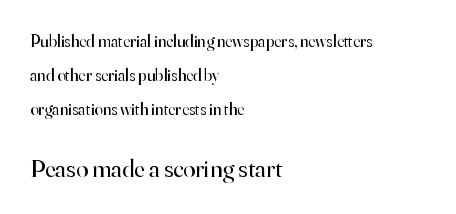
No word sits above an underline. In terms of posture, this sample is upright. A great deal of white space separates one row of letters from the next. The strokes carry an ordinary text weight at most.
